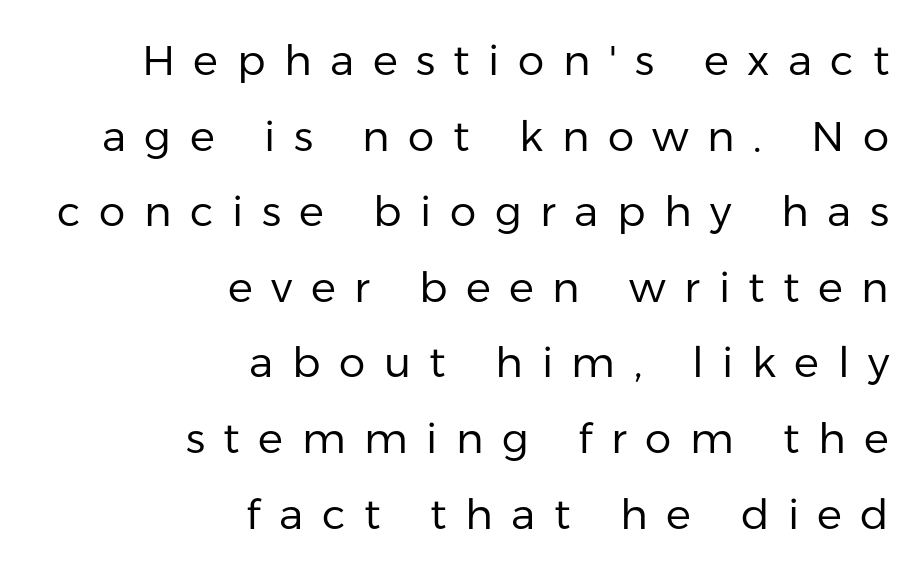
Q: Is the text bold? A: No.
Q: Is the text italic (slanted)? A: No, it is upright.
Q: Is the typeface a serif or a sans-serif typeface? A: Sans-serif.
Q: Is the text underlined? A: No.
Q: How is the paragraph aligned? A: Right-aligned.
Q: Is the spacing between letters normal or unusually wide? A: Unusually wide.
Q: Width (condensed, normal, or wide)? A: Normal.
Q: Stroke contrast? A: Low.
Q: x-height? A: Medium.
Q: Monospaced? A: No.
